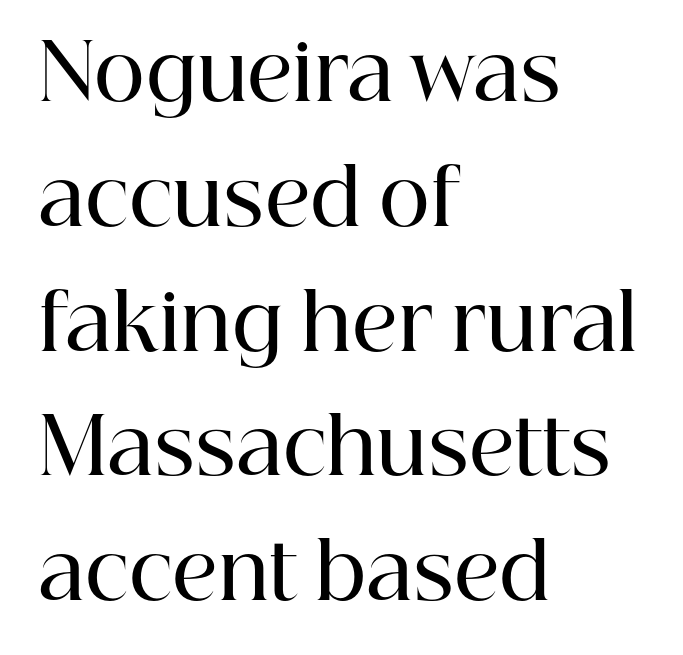
{"serif": "yes", "italic": "no", "bold": "semi", "weight": "semibold", "width": "normal", "stroke_contrast": "high", "x_height": "medium", "monospaced": "no", "underline": "no", "align": "left", "line_spacing": "normal", "line_spacing_ratio": 1.6, "letter_spacing": "normal", "letter_spacing_em": 0.0, "glyph_px": 78}
